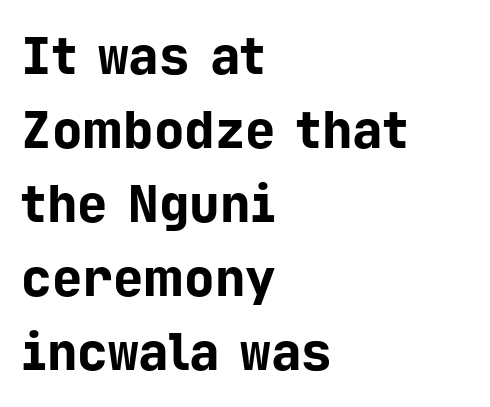
The image shows 51 px bold sans-serif type, upright, monospaced; set left-aligned, normal line spacing (1.45x), normal letter spacing, not underlined; low stroke contrast and a medium x-height.
